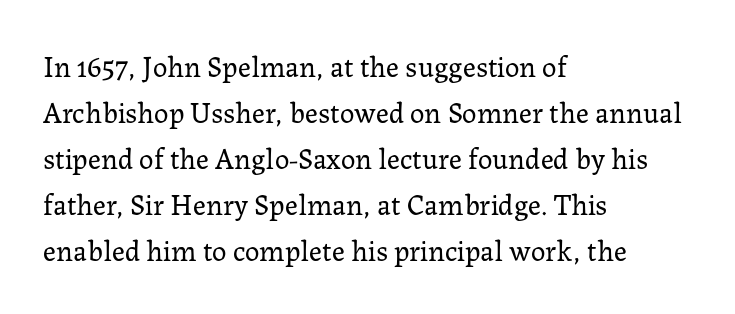
Words appear dense and cohesive because spacing is normal. The line-height multiplier appears to be the usual default. The type family on display is of the serif kind. The passage shown is not bold in any degree.
